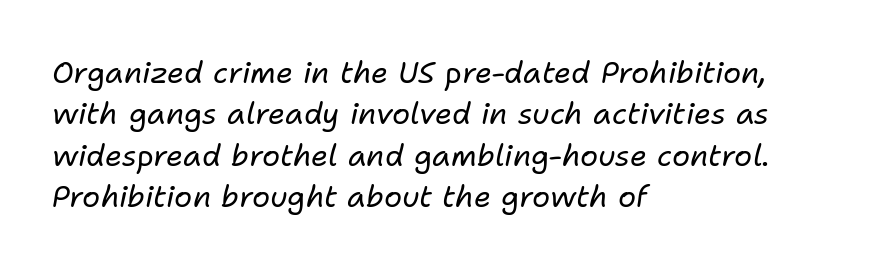
{"italic": "yes", "lean": "right", "slant_degrees": 11, "bold": "no", "weight": "regular", "width": "normal", "stroke_contrast": "low", "x_height": "medium", "monospaced": "no", "underline": "no", "align": "left", "line_spacing": "normal", "line_spacing_ratio": 1.38, "letter_spacing": "normal", "letter_spacing_em": 0.0, "glyph_px": 30}
